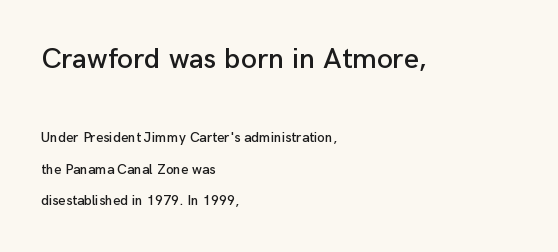
The image shows 29 px sans-serif type, upright; set left-aligned, loose line spacing (2.25x), normal letter spacing, not underlined; the first (top) block is 2.07x larger; low stroke contrast and a medium x-height.
